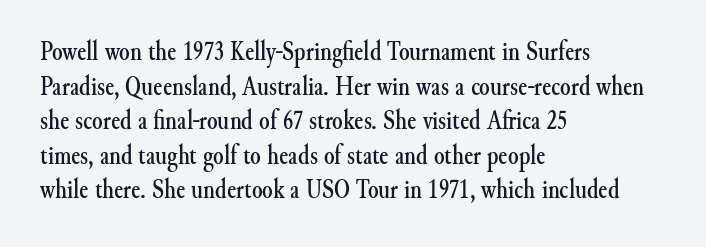
The image shows 27 px text type, upright; set left-aligned, normal line spacing (1.28x), normal letter spacing, not underlined.
